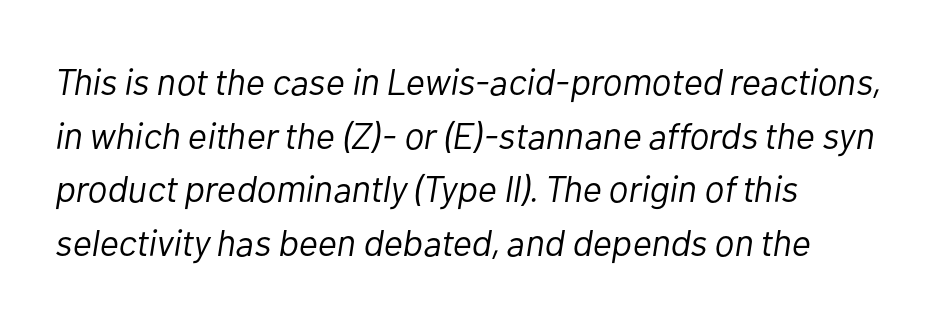
These lines are rendered in a variable-pitch font. Looking at the ascenders, they clearly lean. This reads as an unemphasized weight, regular at the heaviest. The designer left line spacing at the default. Underlining? Definitely not there.
